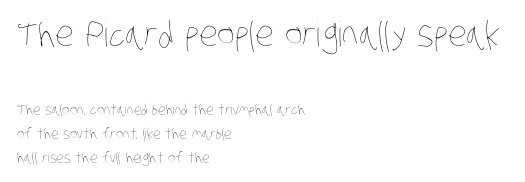
Q: Is the text bold? A: No.
Q: Is the text underlined? A: No.
Q: How is the paragraph aligned? A: Left-aligned.
Q: Is the spacing between letters normal or unusually wide? A: Normal.
Q: Is the spacing between lines tight, normal or loose? A: Normal.
Q: Which block of text is set in a larger size, the first (top) or the second (bottom)? A: The first (top) one.
Q: Width (condensed, normal, or wide)? A: Condensed.
Q: Stroke contrast? A: Low.
Q: x-height? A: Large.
Q: Monospaced? A: No.
